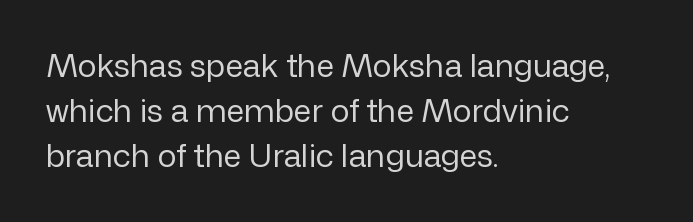
The image shows 32 px regular-weight sans-serif type, upright; set left-aligned, normal line spacing (1.41x), normal letter spacing, not underlined; low stroke contrast and a medium x-height.
